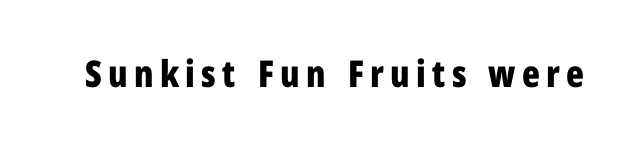
{"serif": "no", "italic": "no", "bold": "yes", "weight": "bold", "width": "condensed", "stroke_contrast": "low", "x_height": "medium", "monospaced": "no", "underline": "no", "glyph_px": 37}
